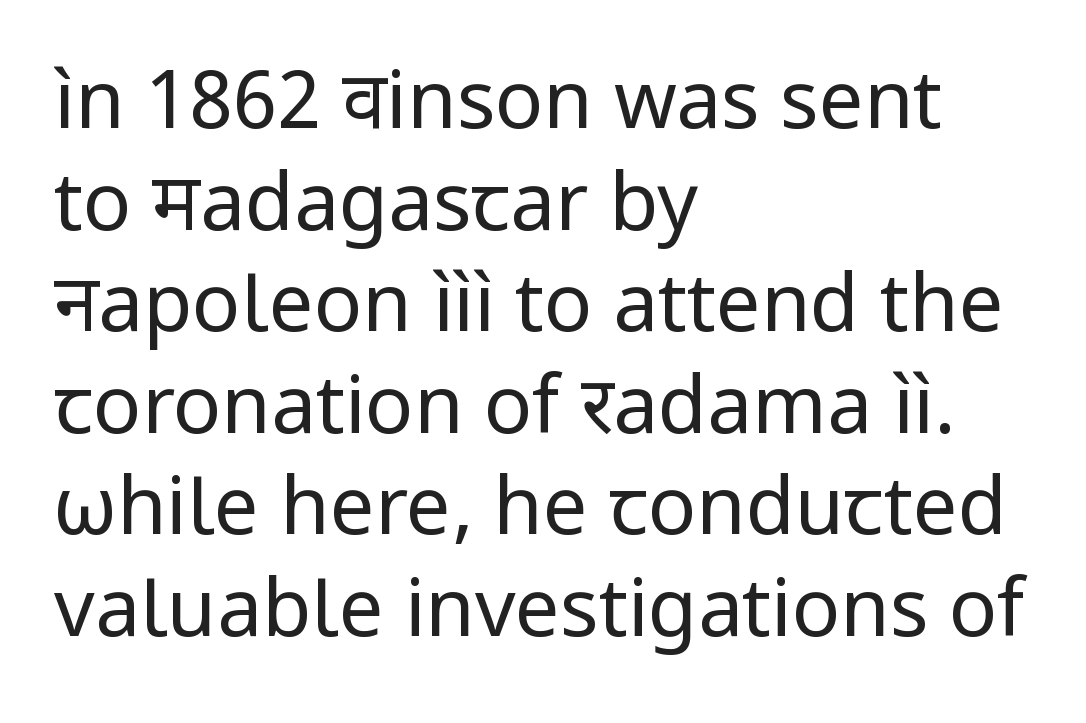
This is roman type, the default non-slanted kind. The letters advance in unequal steps, a hallmark of proportional type. Clear beneath every line of the passage. No letter is thick-stroked: the sample isn't bold. The lines sit at an ordinary, default distance from one another.
